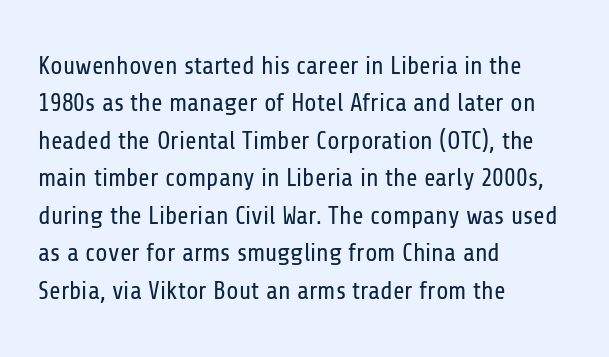
In CSS terms this would be text-align: left. Descenders are the only things crossing below the line. One glance says typical: line gaps are just what's usual. This is the regular roman posture of the typeface.
